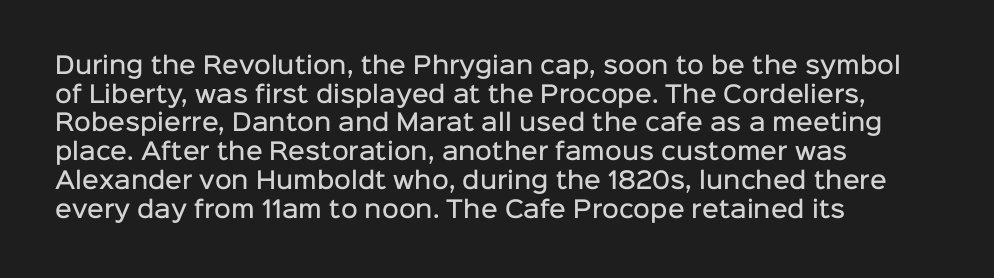
The image shows 23 px text type, upright; set left-aligned, normal line spacing (1.25x), normal letter spacing, not underlined.
